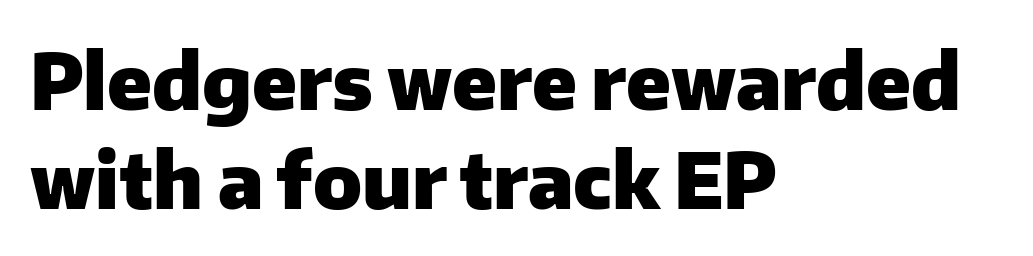
The image shows 77 px heavy sans-serif type, upright; set left-aligned, normal line spacing (1.28x), normal letter spacing, not underlined; low stroke contrast and a medium x-height.
